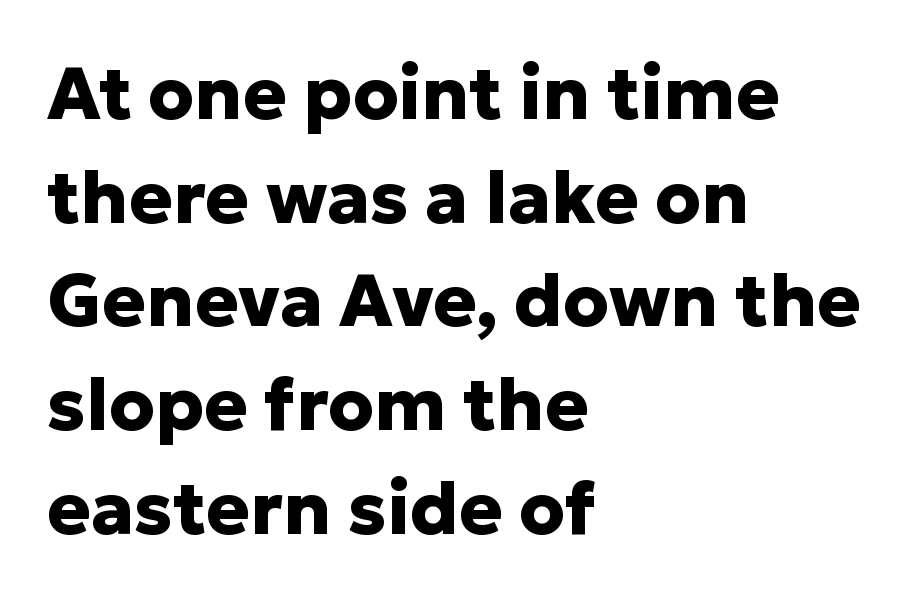
Q: Is the text bold? A: Yes.
Q: Is the text italic (slanted)? A: No, it is upright.
Q: Is the typeface a serif or a sans-serif typeface? A: Sans-serif.
Q: Is the text underlined? A: No.
Q: How is the paragraph aligned? A: Left-aligned.
Q: Is the spacing between letters normal or unusually wide? A: Normal.
Q: Is the spacing between lines tight, normal or loose? A: Normal.
Q: Width (condensed, normal, or wide)? A: Normal.
Q: Stroke contrast? A: Low.
Q: x-height? A: Medium.
Q: Monospaced? A: No.
